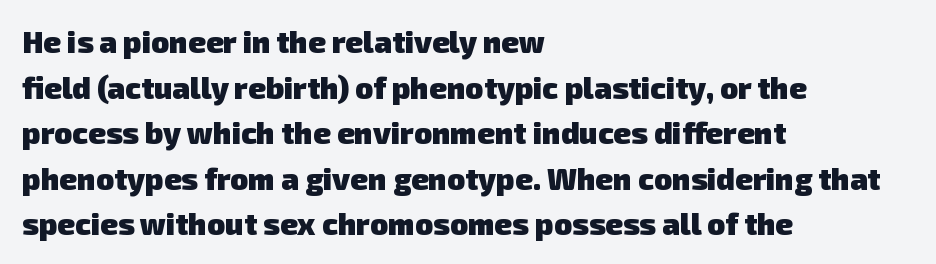
{"serif": "no", "bold": "yes", "weight": "heavy", "width": "normal", "stroke_contrast": "low", "x_height": "medium", "monospaced": "no", "underline": "no", "align": "left", "line_spacing": "normal", "line_spacing_ratio": 1.52, "letter_spacing": "normal", "letter_spacing_em": 0.0, "glyph_px": 30}
